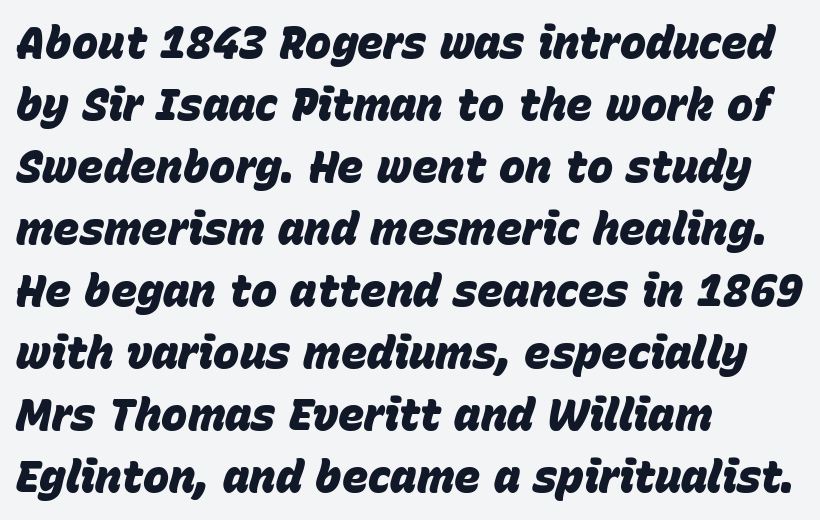
Q: Is the text bold? A: Yes.
Q: Is the text italic (slanted)? A: Yes, it leans right by about 15 degrees.
Q: Is the text underlined? A: No.
Q: How is the paragraph aligned? A: Left-aligned.
Q: Is the spacing between letters normal or unusually wide? A: Normal.
Q: Is the spacing between lines tight, normal or loose? A: Normal.
Q: Width (condensed, normal, or wide)? A: Normal.
Q: Stroke contrast? A: Low.
Q: x-height? A: Large.
Q: Monospaced? A: No.
